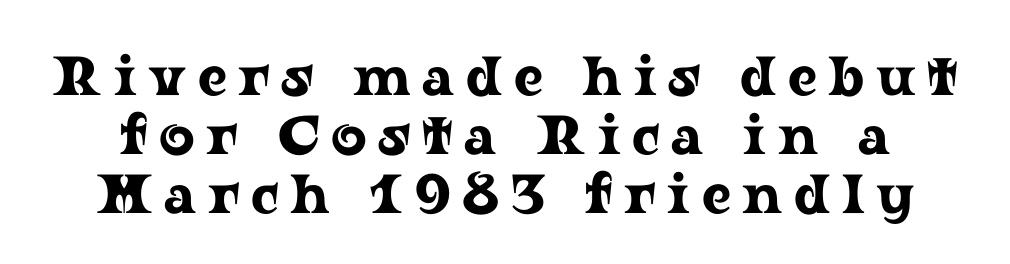
{"serif": "yes", "italic": "no", "width": "wide", "stroke_contrast": "low", "x_height": "medium", "monospaced": "no", "underline": "no", "line_spacing": "tight", "line_spacing_ratio": 1.07, "letter_spacing": "wide", "letter_spacing_em": 0.21, "glyph_px": 55}
